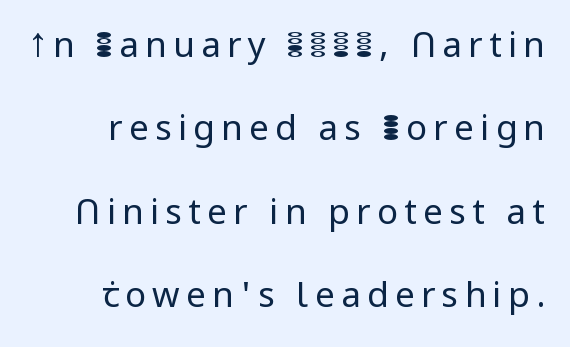
{"serif": "no", "italic": "no", "bold": "no", "weight": "regular", "width": "normal", "stroke_contrast": "low", "x_height": "medium", "monospaced": "no", "underline": "no", "line_spacing": "loose", "line_spacing_ratio": 2.38, "glyph_px": 35}
